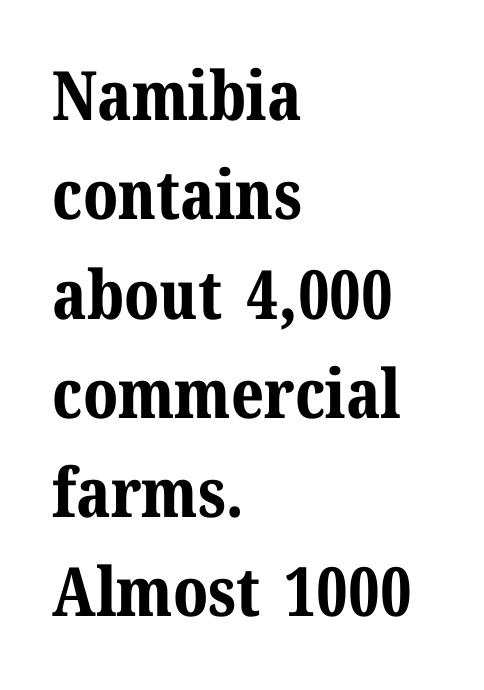
Q: Is the text bold? A: Yes.
Q: Is the text italic (slanted)? A: No, it is upright.
Q: Is the typeface a serif or a sans-serif typeface? A: Serif.
Q: Is the text underlined? A: No.
Q: How is the paragraph aligned? A: Left-aligned.
Q: Is the spacing between letters normal or unusually wide? A: Normal.
Q: Is the spacing between lines tight, normal or loose? A: Normal.
Q: Width (condensed, normal, or wide)? A: Normal.
Q: Stroke contrast? A: Medium.
Q: x-height? A: Medium.
Q: Monospaced? A: No.
